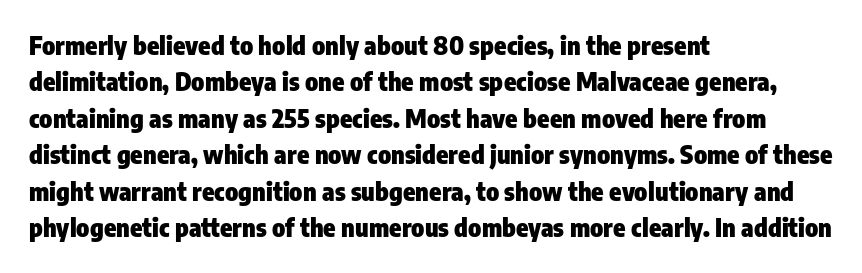
{"italic": "no", "bold": "yes", "underline": "no", "align": "left", "line_spacing": "normal", "line_spacing_ratio": 1.46, "letter_spacing": "normal", "letter_spacing_em": 0.0, "glyph_px": 25}
